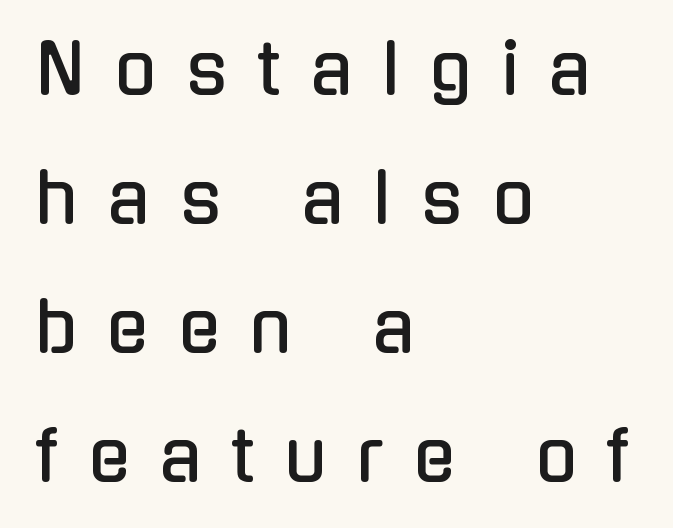
Q: Is the text italic (slanted)? A: No, it is upright.
Q: Is the typeface a serif or a sans-serif typeface? A: Sans-serif.
Q: Is the text underlined? A: No.
Q: How is the paragraph aligned? A: Left-aligned.
Q: Is the spacing between letters normal or unusually wide? A: Unusually wide.
Q: Width (condensed, normal, or wide)? A: Condensed.
Q: Stroke contrast? A: Low.
Q: x-height? A: Medium.
Q: Monospaced? A: No.
